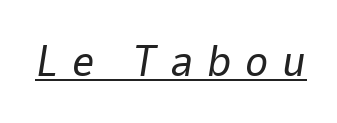
The image shows 44 px regular-weight type, italic (leaning right); set unusually wide letter spacing (+0.31 em), underlined; low stroke contrast and a medium x-height.
